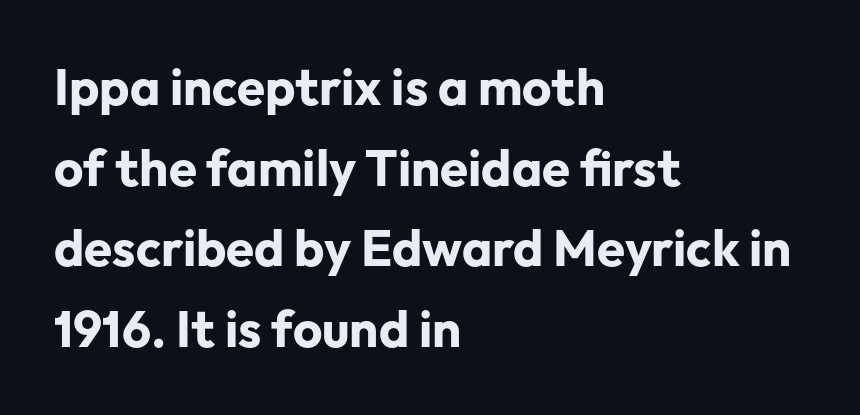
The image shows 51 px bold sans-serif type, upright; set left-aligned, normal line spacing (1.58x), normal letter spacing, not underlined; low stroke contrast and a medium x-height.
